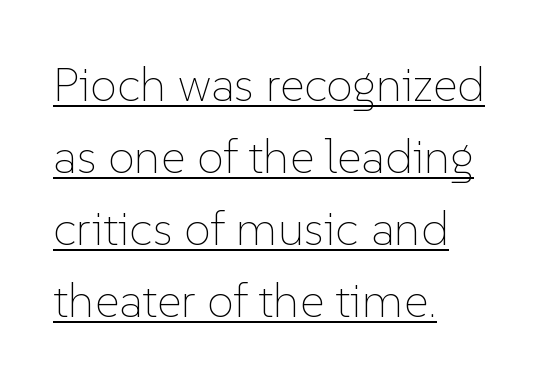
The lettering is marked with a stroke running underneath it. Think of a printed novel: that variable character pitch is what you see here. Posture: vertical. Does the copy run flush right? No — it runs flush left. The line texture is even and compact thanks to regular tracking. The font is comparable to plain body text, perhaps lighter.
